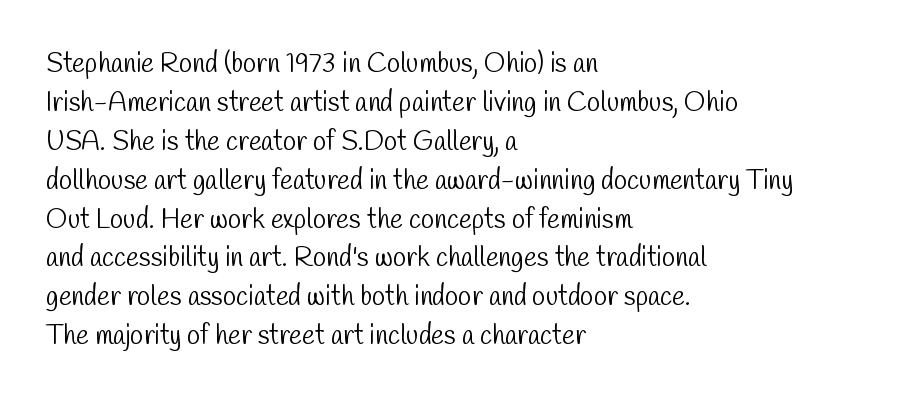
How are the letters spaced? Ordinarily, with no added tracking. Rows of type keep a routine distance in the vertical direction. No extra ink here — the face is not bold. Left-aligned paragraph, ragged on the right. The strip under each line holds only bare page.
